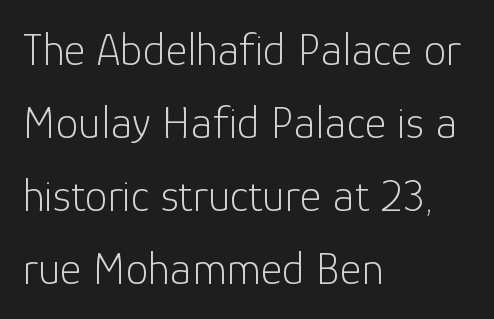
The face used here is proportionally spaced, like ordinary book or web type. Here the glyphs are tracked normally, forming tight word shapes. Interline gaps are of average width in this sample. In terms of posture, this sample is upright.
